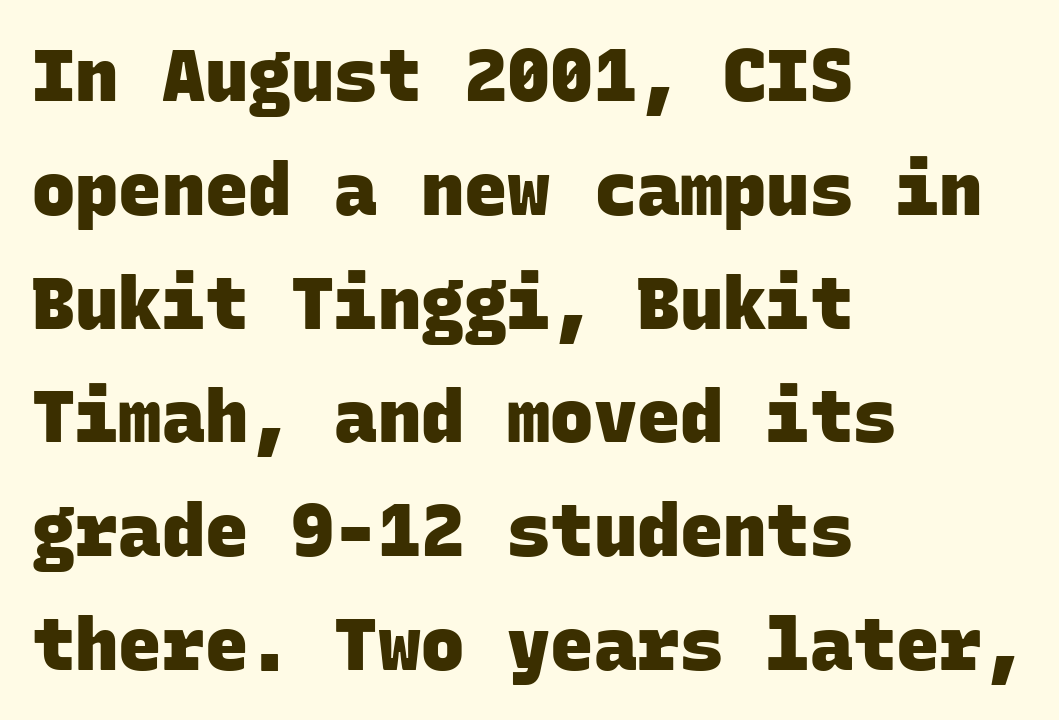
{"serif": "no", "bold": "yes", "weight": "heavy", "width": "normal", "stroke_contrast": "low", "x_height": "large", "monospaced": "yes", "underline": "no", "align": "left", "line_spacing": "normal", "line_spacing_ratio": 1.58, "letter_spacing": "normal", "letter_spacing_em": 0.0, "glyph_px": 72}
